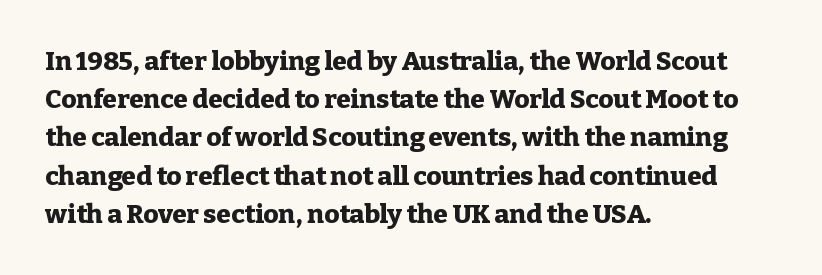
Q: Is the text bold? A: Yes.
Q: Is the text italic (slanted)? A: No, it is upright.
Q: Is the text underlined? A: No.
Q: How is the paragraph aligned? A: Left-aligned.
Q: Is the spacing between letters normal or unusually wide? A: Normal.
Q: Is the spacing between lines tight, normal or loose? A: Normal.
